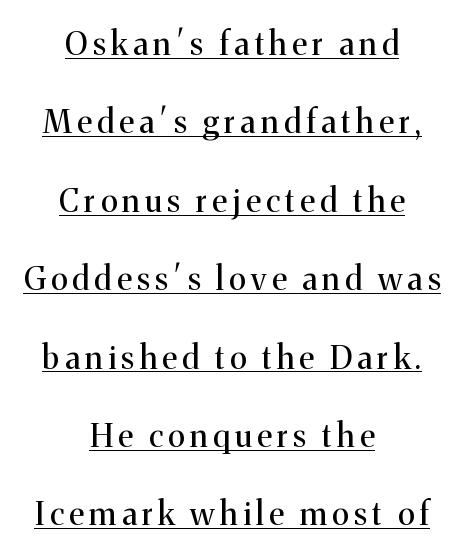
{"serif": "yes", "italic": "no", "bold": "no", "weight": "regular", "width": "normal", "stroke_contrast": "medium", "x_height": "medium", "monospaced": "no", "underline": "yes", "align": "center", "line_spacing": "loose", "line_spacing_ratio": 2.45, "glyph_px": 32}
